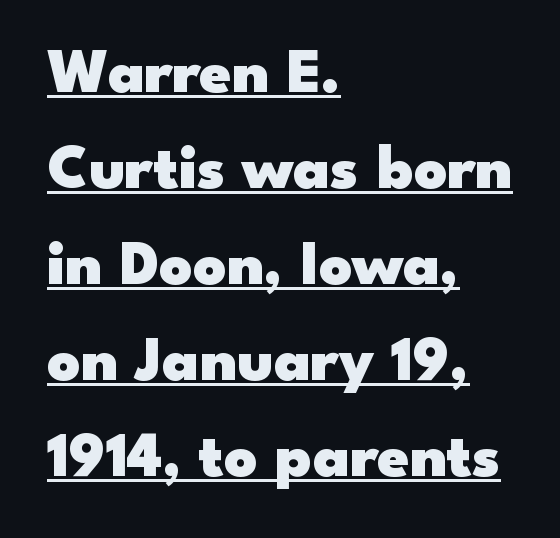
Q: Is the text bold? A: Yes.
Q: Is the text italic (slanted)? A: No, it is upright.
Q: Is the typeface a serif or a sans-serif typeface? A: Sans-serif.
Q: Is the text underlined? A: Yes.
Q: How is the paragraph aligned? A: Left-aligned.
Q: Is the spacing between letters normal or unusually wide? A: Normal.
Q: Is the spacing between lines tight, normal or loose? A: Normal.
Q: Width (condensed, normal, or wide)? A: Wide.
Q: Stroke contrast? A: Low.
Q: x-height? A: Small.
Q: Monospaced? A: No.
